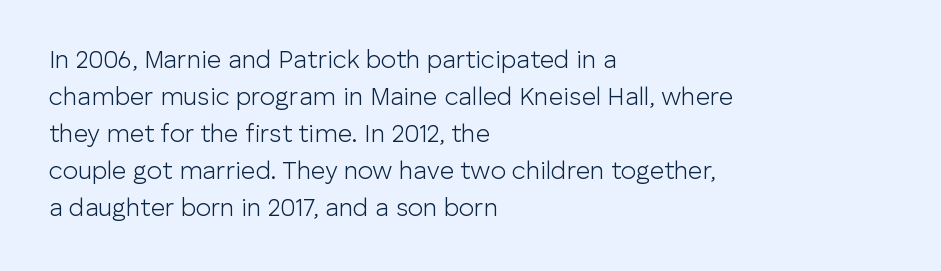
The image shows 25 px text type, upright; set left-aligned, normal line spacing (1.48x), normal letter spacing, not underlined.
